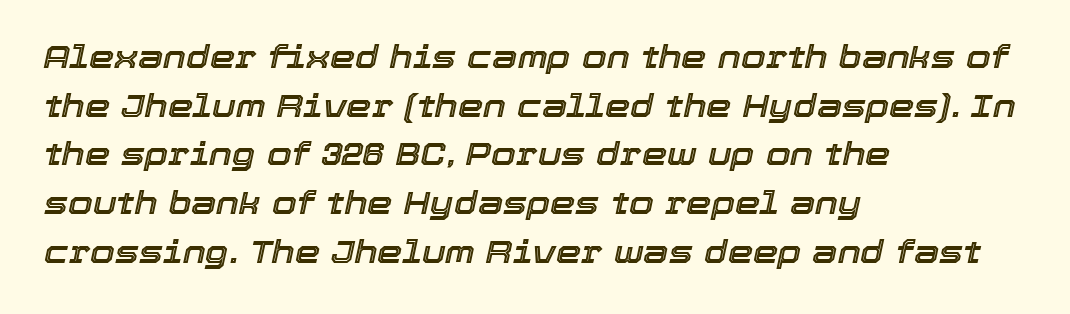
Q: Is the text italic (slanted)? A: Yes, it leans right by about 12 degrees.
Q: Is the text underlined? A: No.
Q: How is the paragraph aligned? A: Left-aligned.
Q: Is the spacing between letters normal or unusually wide? A: Normal.
Q: Is the spacing between lines tight, normal or loose? A: Normal.
Q: Width (condensed, normal, or wide)? A: Normal.
Q: x-height? A: Medium.
Q: Monospaced? A: No.
